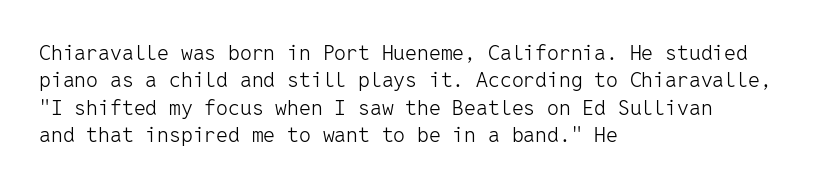
The image shows 21 px text type, upright; set left-aligned, normal line spacing (1.3x), normal letter spacing, not underlined.
